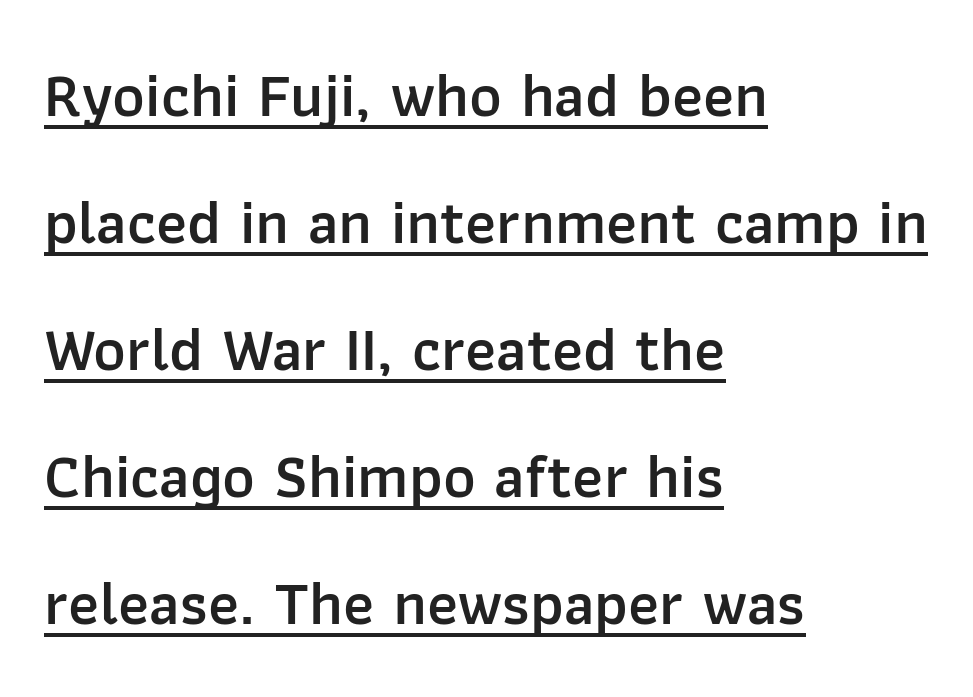
Q: Is the text bold? A: Semi-bold.
Q: Is the text italic (slanted)? A: No, it is upright.
Q: Is the typeface a serif or a sans-serif typeface? A: Sans-serif.
Q: Is the text underlined? A: Yes.
Q: How is the paragraph aligned? A: Left-aligned.
Q: Is the spacing between letters normal or unusually wide? A: Normal.
Q: Is the spacing between lines tight, normal or loose? A: Loose.
Q: Width (condensed, normal, or wide)? A: Normal.
Q: Stroke contrast? A: Low.
Q: x-height? A: Medium.
Q: Monospaced? A: No.
